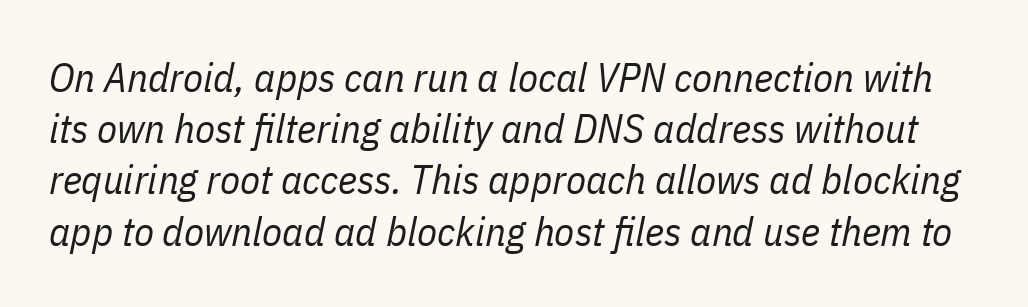
Q: Is the text bold? A: No.
Q: Is the text italic (slanted)? A: Yes, it leans right by about 11 degrees.
Q: Is the text underlined? A: No.
Q: Is the spacing between letters normal or unusually wide? A: Normal.
Q: Is the spacing between lines tight, normal or loose? A: Normal.
Q: Width (condensed, normal, or wide)? A: Condensed.
Q: Stroke contrast? A: Low.
Q: x-height? A: Medium.
Q: Monospaced? A: No.
